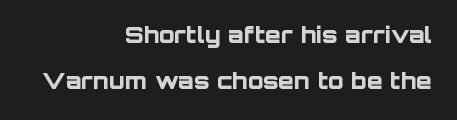
The rendering keeps characters at their native spacing. If you drew a line through each stem, it would be perfectly vertical. All the whitespace from short lines collects on the left. Regarding leading, the lines here are spaced well apart. Is the type bold? Yes — the strokes are clearly thick and heavy.
